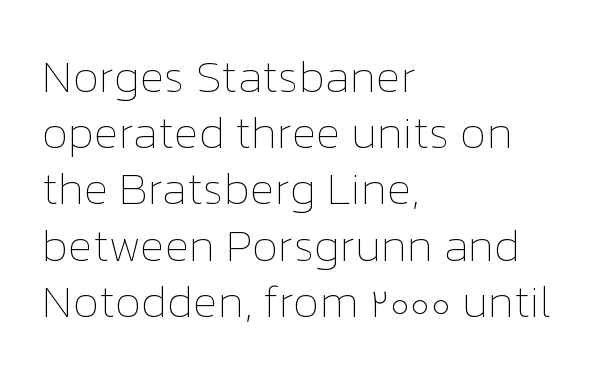
{"italic": "no", "bold": "no", "weight": "thin", "width": "normal", "stroke_contrast": "low", "x_height": "medium", "monospaced": "no", "underline": "no", "align": "left", "line_spacing": "normal", "line_spacing_ratio": 1.25, "letter_spacing": "normal", "letter_spacing_em": 0.0, "glyph_px": 45}
